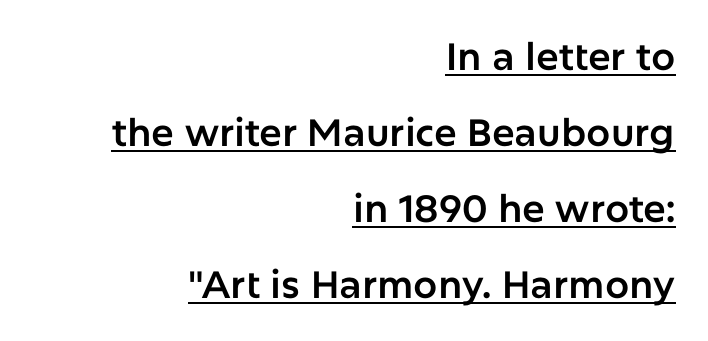
{"serif": "no", "italic": "no", "width": "normal", "stroke_contrast": "low", "x_height": "medium", "monospaced": "no", "underline": "yes", "align": "right", "line_spacing": "loose", "line_spacing_ratio": 2.0, "letter_spacing": "normal", "letter_spacing_em": 0.0, "glyph_px": 38}
